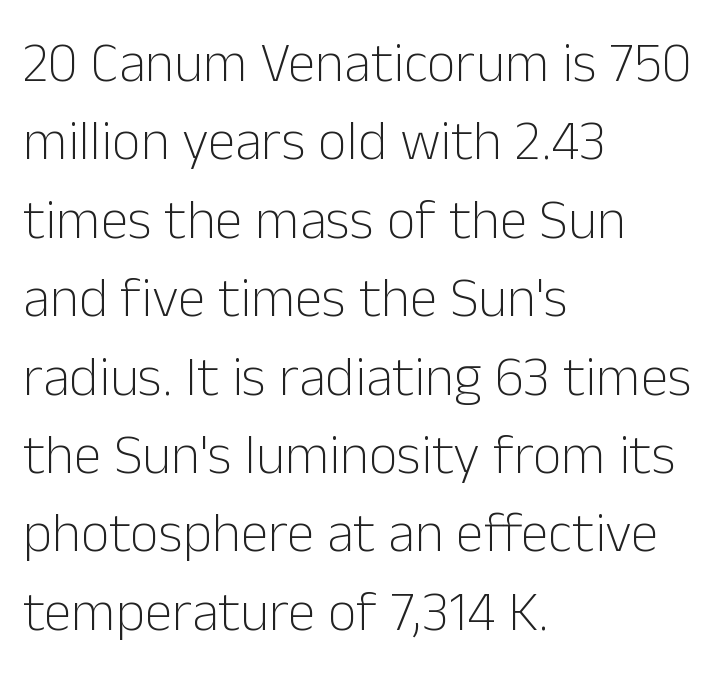
The image shows 56 px light sans-serif type, upright; set left-aligned, normal line spacing (1.4x), normal letter spacing, not underlined; low stroke contrast and a medium x-height.
